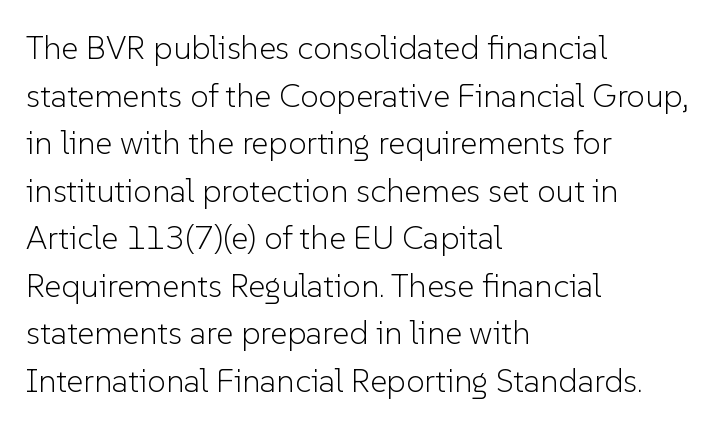
Q: Is the text bold? A: No.
Q: Is the text italic (slanted)? A: No, it is upright.
Q: Is the typeface a serif or a sans-serif typeface? A: Sans-serif.
Q: Is the text underlined? A: No.
Q: How is the paragraph aligned? A: Left-aligned.
Q: Is the spacing between letters normal or unusually wide? A: Normal.
Q: Is the spacing between lines tight, normal or loose? A: Normal.
Q: Width (condensed, normal, or wide)? A: Normal.
Q: Stroke contrast? A: Low.
Q: x-height? A: Medium.
Q: Monospaced? A: No.
